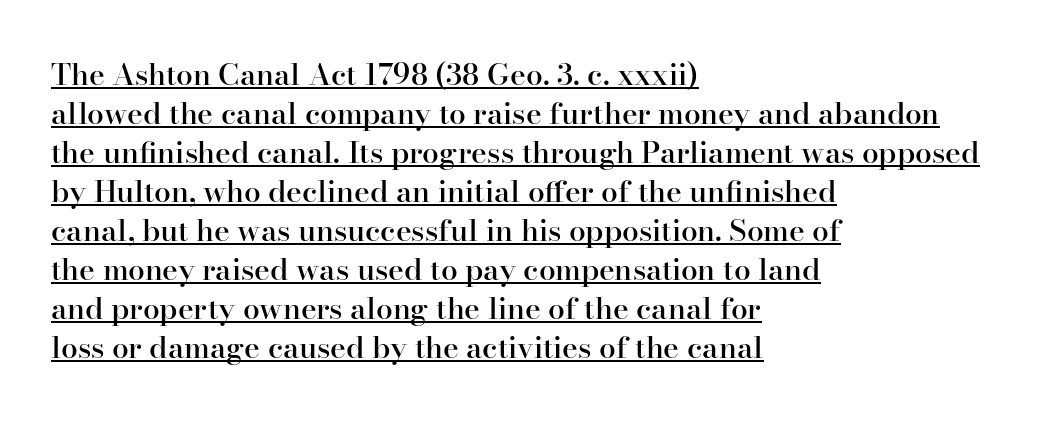
{"serif": "yes", "italic": "no", "bold": "semi", "weight": "semibold", "width": "normal", "stroke_contrast": "high", "x_height": "small", "monospaced": "no", "underline": "yes", "align": "left", "line_spacing": "normal", "line_spacing_ratio": 1.3, "letter_spacing": "normal", "letter_spacing_em": 0.0, "glyph_px": 30}
